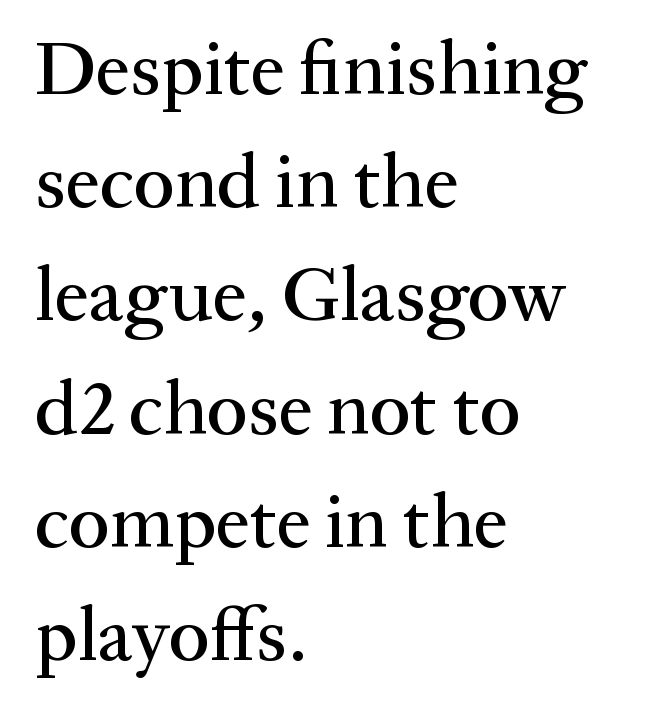
The image shows 77 px serif type, upright; set left-aligned, normal line spacing (1.47x), normal letter spacing, not underlined; medium stroke contrast and a medium x-height.
